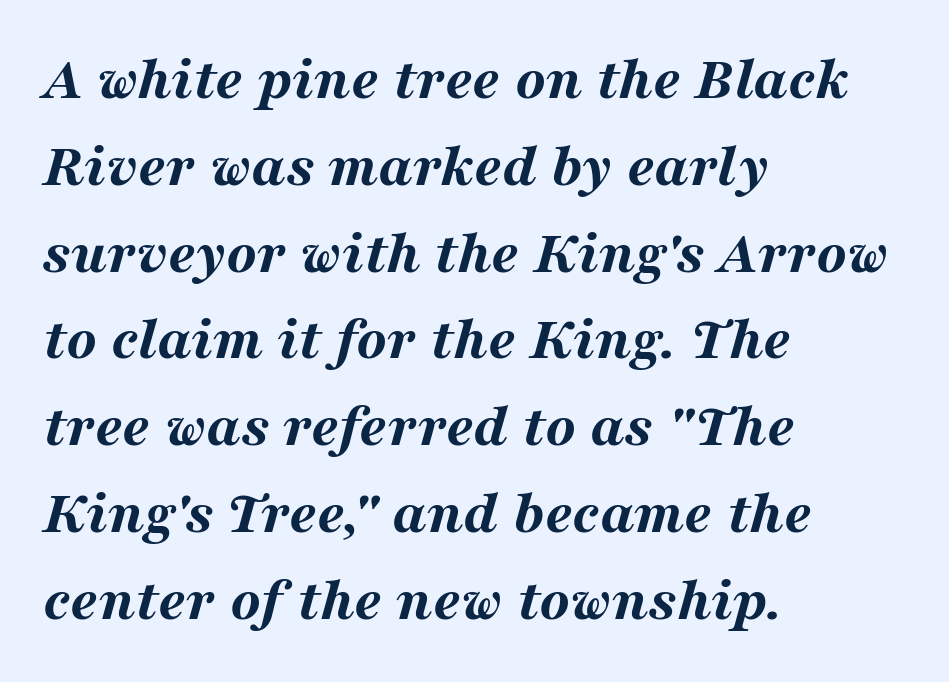
{"italic": "yes", "lean": "right", "slant_degrees": 16, "bold": "yes", "weight": "bold", "width": "wide", "stroke_contrast": "medium", "x_height": "medium", "monospaced": "no", "underline": "no", "align": "left", "line_spacing": "normal", "line_spacing_ratio": 1.4, "letter_spacing": "normal", "letter_spacing_em": 0.0, "glyph_px": 62}
